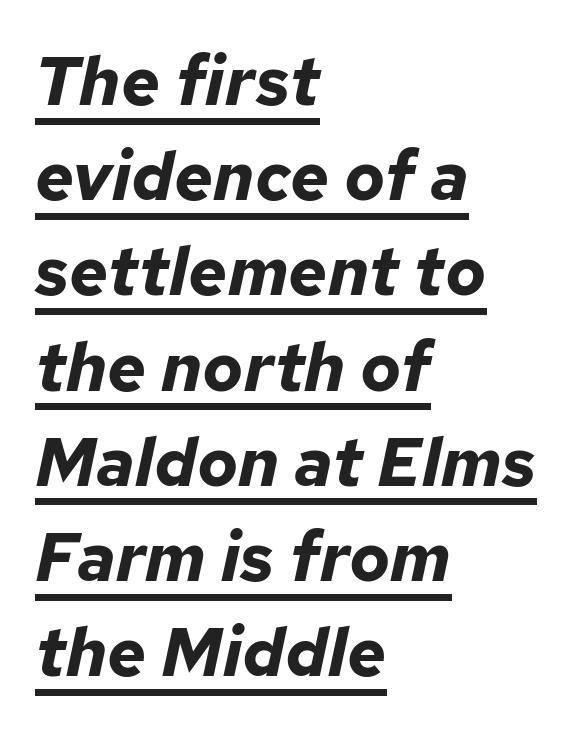
Q: Is the text bold? A: Yes.
Q: Is the text italic (slanted)? A: Yes, it leans right by about 12 degrees.
Q: Is the text underlined? A: Yes.
Q: How is the paragraph aligned? A: Left-aligned.
Q: Is the spacing between letters normal or unusually wide? A: Normal.
Q: Is the spacing between lines tight, normal or loose? A: Normal.
Q: Width (condensed, normal, or wide)? A: Normal.
Q: Stroke contrast? A: Low.
Q: x-height? A: Medium.
Q: Monospaced? A: No.
